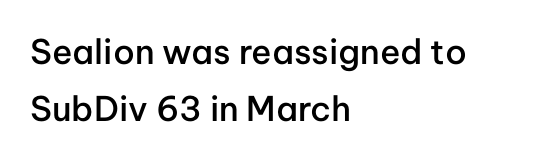
{"serif": "no", "italic": "no", "bold": "semi", "weight": "semibold", "width": "normal", "stroke_contrast": "low", "x_height": "medium", "monospaced": "no", "underline": "no", "align": "left", "line_spacing": "normal", "line_spacing_ratio": 1.69, "letter_spacing": "normal", "letter_spacing_em": 0.0, "glyph_px": 34}
